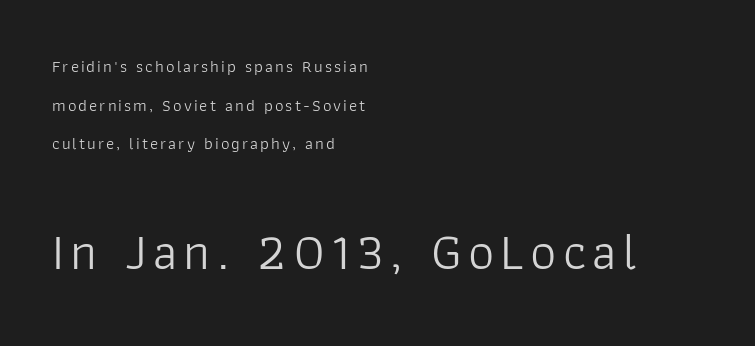
The image shows 52 px light sans-serif type, upright; set left-aligned, loose line spacing (2.27x), not underlined; the second (bottom) block is 3.06x larger; low stroke contrast and a medium x-height.
